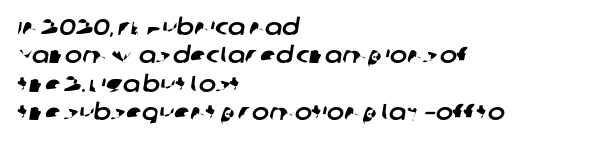
{"underline": "no", "align": "left", "line_spacing_ratio": 1.23, "letter_spacing": "normal", "letter_spacing_em": 0.0, "glyph_px": 23}
